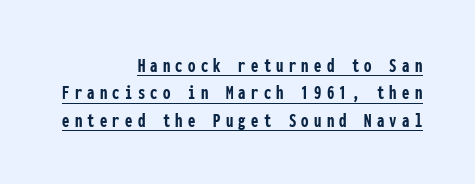
{"italic": "no", "bold": "yes", "underline": "yes", "align": "right", "line_spacing": "normal", "line_spacing_ratio": 1.3, "letter_spacing": "wide", "letter_spacing_em": 0.25, "glyph_px": 21}
